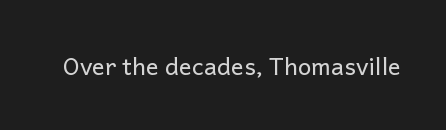
The image shows 24 px text type, upright; set normal letter spacing, not underlined.
